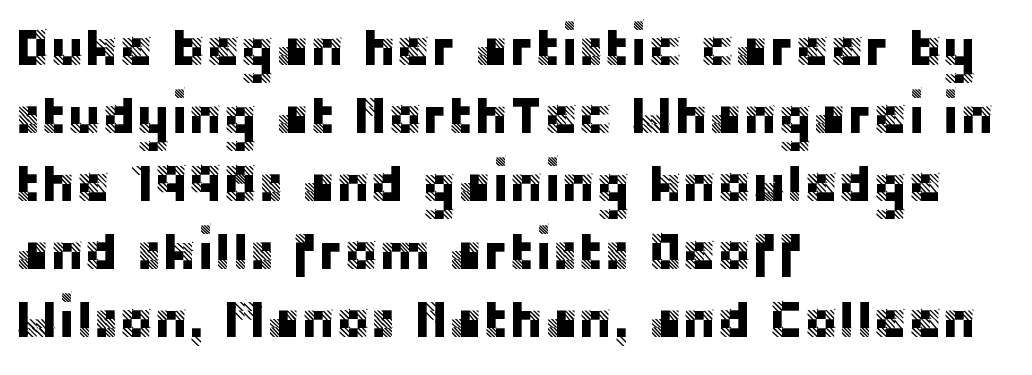
The image shows 52 px sans-serif type, upright; set left-aligned, normal line spacing (1.31x), normal letter spacing, not underlined; low stroke contrast and a large x-height.
